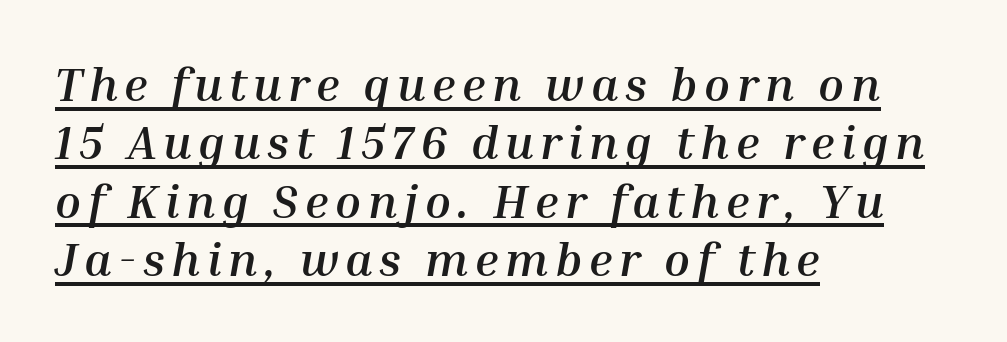
{"italic": "yes", "lean": "right", "slant_degrees": 10, "bold": "yes", "weight": "semibold", "width": "normal", "stroke_contrast": "medium", "x_height": "medium", "monospaced": "no", "underline": "yes", "align": "left", "line_spacing_ratio": 1.24, "glyph_px": 47}
